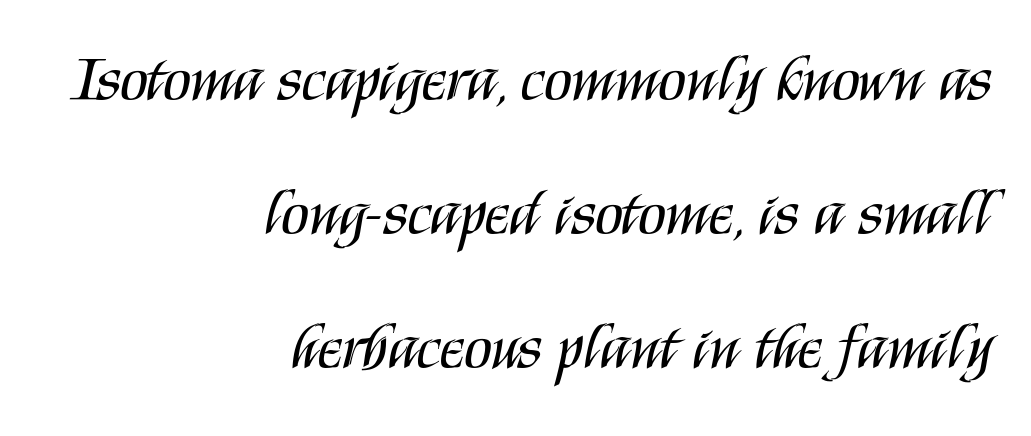
{"serif": "no", "bold": "no", "weight": "regular", "width": "condensed", "stroke_contrast": "medium", "x_height": "large", "monospaced": "no", "underline": "no", "align": "right", "line_spacing": "loose", "line_spacing_ratio": 2.09, "letter_spacing": "normal", "letter_spacing_em": 0.0, "glyph_px": 64}
